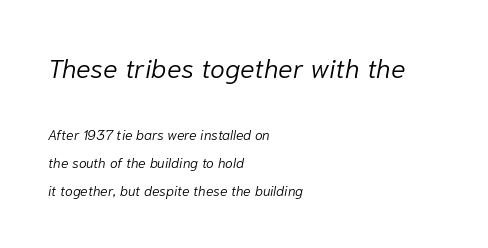
{"italic": "yes", "lean": "right", "slant_degrees": 10, "bold": "no", "underline": "no", "align": "left", "line_spacing": "loose", "line_spacing_ratio": 2.01, "letter_spacing": "normal", "letter_spacing_em": 0.0, "larger_block": "first", "size_ratio": 1.93, "glyph_px": 27}
